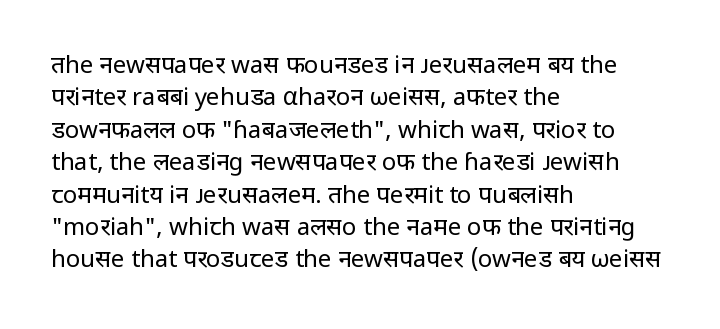
The image shows 24 px text type, upright; set left-aligned, normal line spacing (1.35x), normal letter spacing, not underlined.
